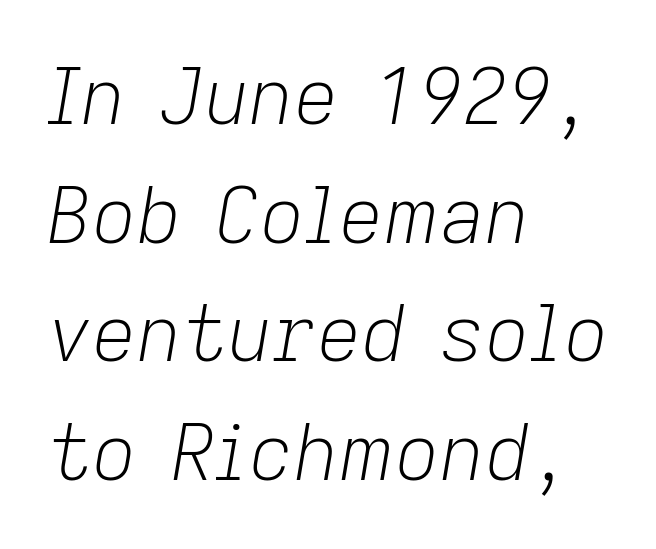
{"italic": "yes", "lean": "right", "slant_degrees": 9, "bold": "no", "weight": "light", "width": "normal", "stroke_contrast": "low", "x_height": "medium", "monospaced": "no", "underline": "no", "align": "left", "line_spacing": "normal", "line_spacing_ratio": 1.52, "letter_spacing": "normal", "letter_spacing_em": 0.0, "glyph_px": 78}
